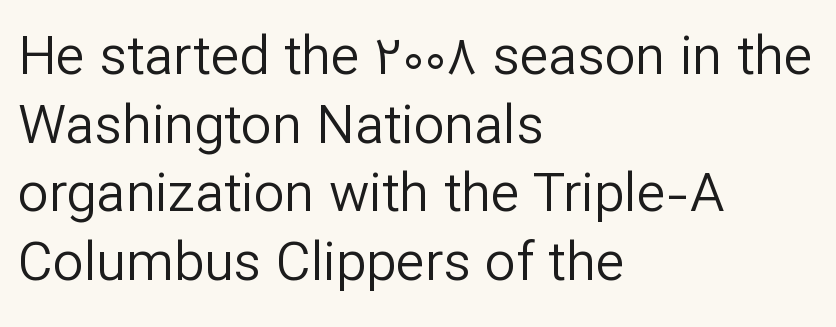
Q: Is the text bold? A: No.
Q: Is the text italic (slanted)? A: No, it is upright.
Q: Is the typeface a serif or a sans-serif typeface? A: Sans-serif.
Q: Is the text underlined? A: No.
Q: How is the paragraph aligned? A: Left-aligned.
Q: Is the spacing between letters normal or unusually wide? A: Normal.
Q: Is the spacing between lines tight, normal or loose? A: Normal.
Q: Width (condensed, normal, or wide)? A: Normal.
Q: Stroke contrast? A: Low.
Q: x-height? A: Medium.
Q: Monospaced? A: No.
